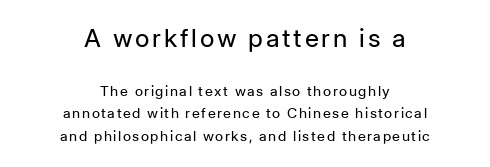
Q: Is the text bold? A: No.
Q: Is the text italic (slanted)? A: No, it is upright.
Q: Is the text underlined? A: No.
Q: How is the paragraph aligned? A: Centered.
Q: Is the spacing between lines tight, normal or loose? A: Normal.
Q: Which block of text is set in a larger size, the first (top) or the second (bottom)? A: The first (top) one.
